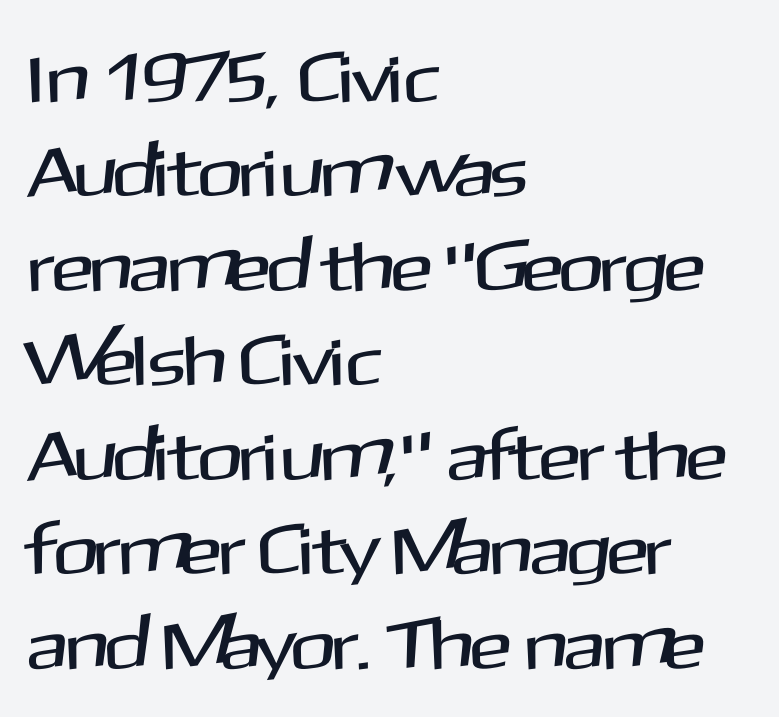
The image shows 70 px sans-serif type, upright; set left-aligned, normal line spacing (1.35x), normal letter spacing, not underlined; medium stroke contrast and a medium x-height.
